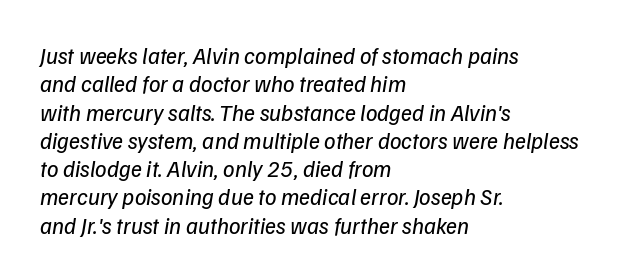
Typeset ragged right — the left edge is the straight one. Weight class: somewhere from thin through regular. Characters follow at the spacing the type designer built in. Descender tails drop into unmarked territory.
